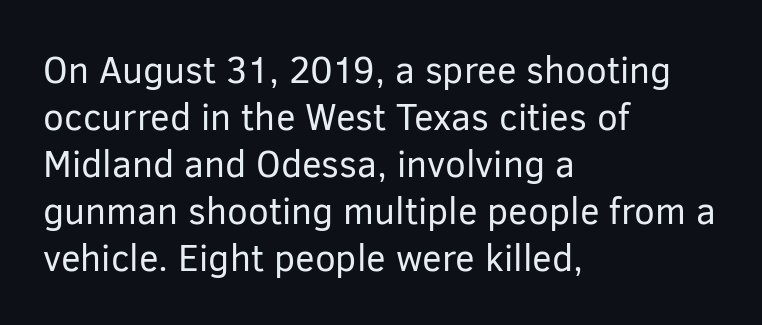
The passage shown is typed in a proportional face where columns would drift. Notice how the stems are strictly vertical — no italics here. The foot of each line stays bare and open. The font is comparable to plain body text, perhaps lighter.
